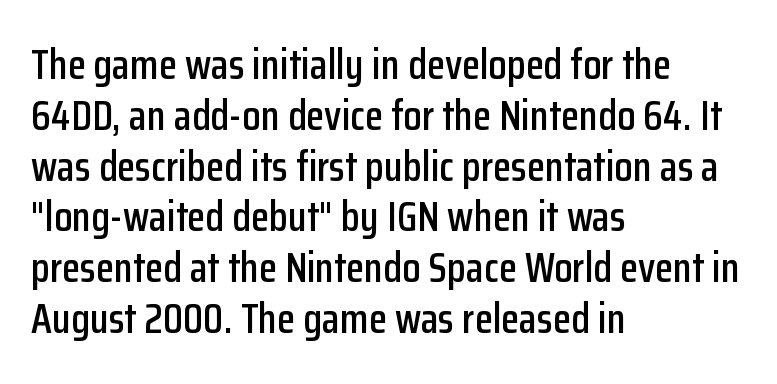
The rendering uses natural spacing where letterforms have individual widths. A classic flush-left, rag-right setting is used for this passage. No word sits above an underline. Posture: vertical. This rendering employs a face without finishing strokes, i.e., a sans-serif. Standard letterfit; no display-style spreading of the glyphs.
